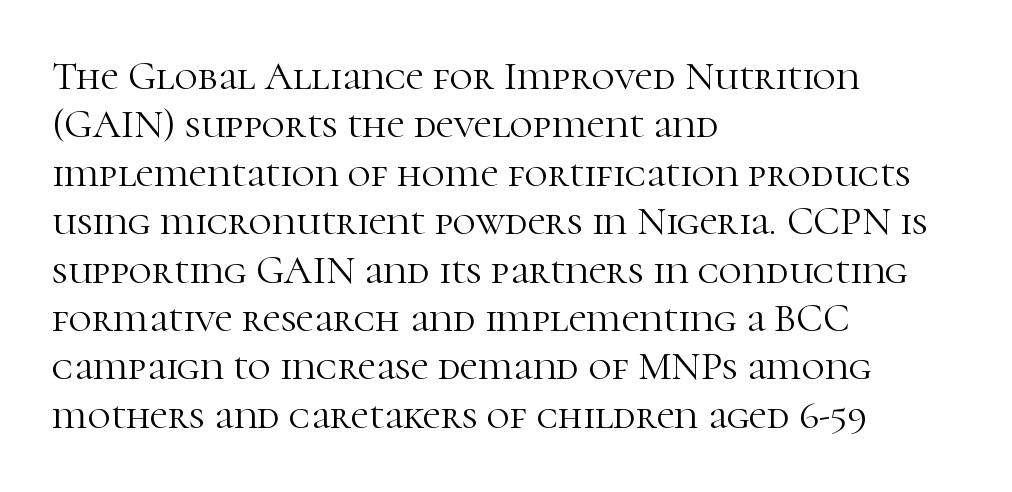
The image shows 40 px light serif type, upright; set left-aligned, line spacing 1.21x, normal letter spacing, not underlined; high stroke contrast and a medium x-height.
